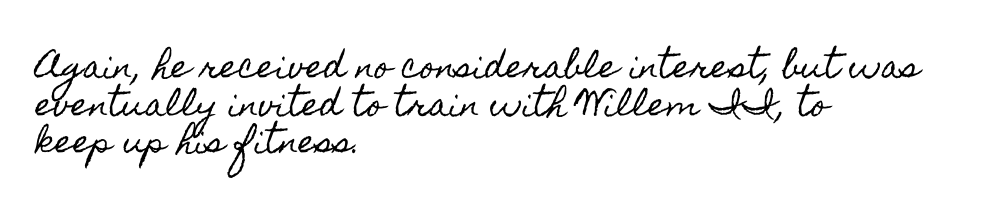
The image shows 31 px condensed type; set left-aligned, line spacing 1.21x, normal letter spacing, not underlined; a small x-height.
